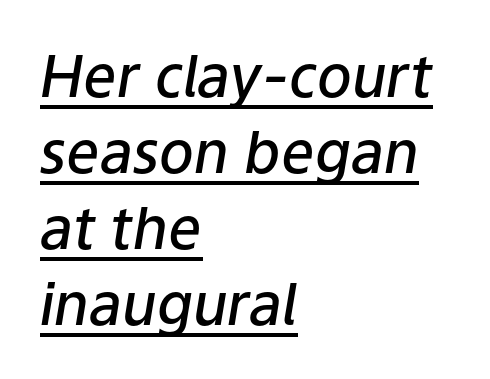
The image shows 58 px semibold type, italic (leaning right); set left-aligned, normal line spacing (1.31x), normal letter spacing, underlined; low stroke contrast and a medium x-height.
